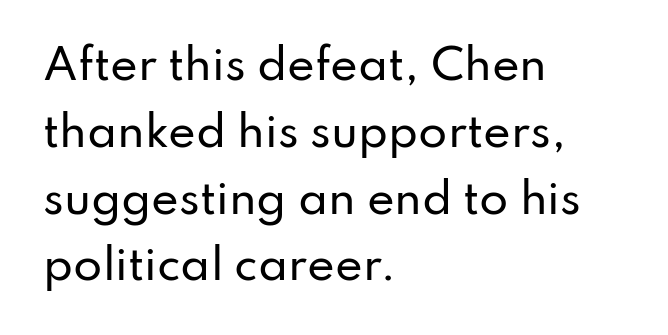
{"serif": "no", "italic": "no", "width": "normal", "stroke_contrast": "low", "x_height": "small", "monospaced": "no", "underline": "no", "align": "left", "line_spacing": "normal", "line_spacing_ratio": 1.59, "letter_spacing": "normal", "letter_spacing_em": 0.0, "glyph_px": 42}
